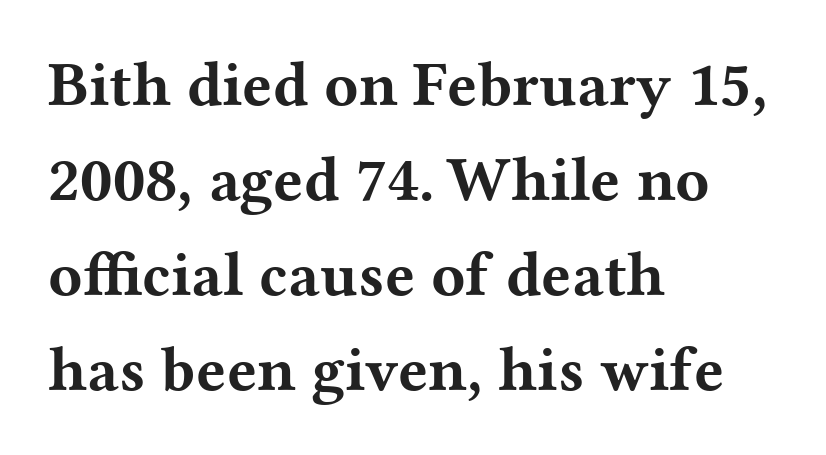
The image shows 63 px bold, wide serif type, upright; set left-aligned, normal line spacing (1.51x), normal letter spacing, not underlined; medium stroke contrast and a medium x-height.
